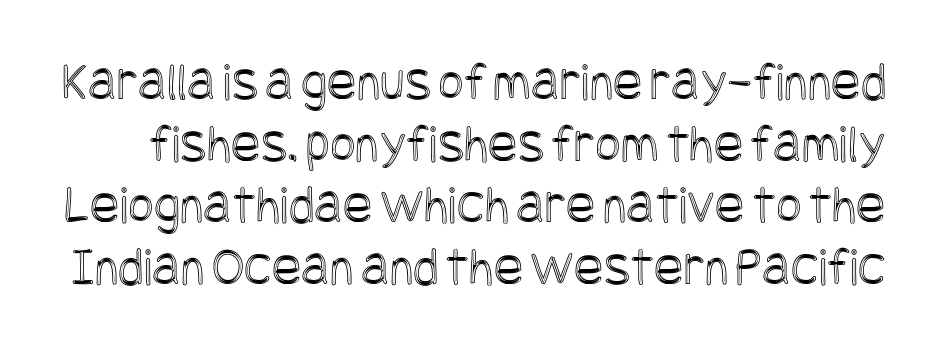
The image shows 55 px condensed type, upright; set tight line spacing (1.12x), normal letter spacing, not underlined; a large x-height.
